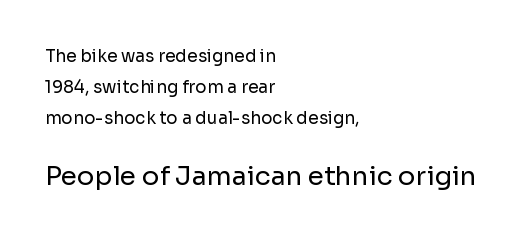
{"italic": "no", "bold": "no", "underline": "no", "align": "left", "line_spacing_ratio": 1.82, "letter_spacing": "normal", "letter_spacing_em": 0.0, "larger_block": "second", "size_ratio": 1.53, "glyph_px": 26}
